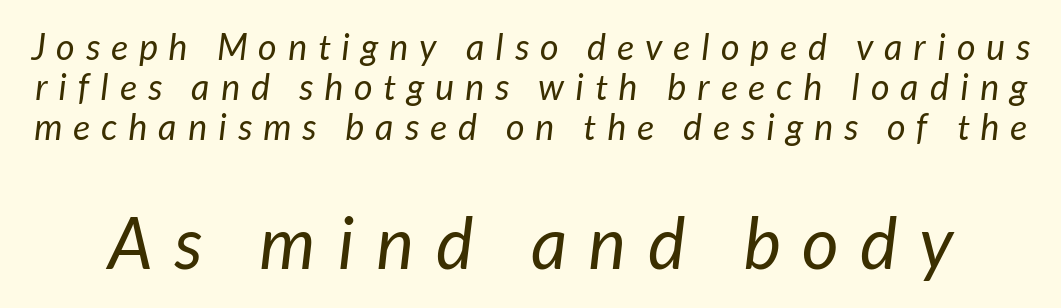
Q: Is the text bold? A: No.
Q: Is the typeface a serif or a sans-serif typeface? A: Sans-serif.
Q: Is the text underlined? A: No.
Q: Is the spacing between letters normal or unusually wide? A: Unusually wide.
Q: Is the spacing between lines tight, normal or loose? A: Tight.
Q: Which block of text is set in a larger size, the first (top) or the second (bottom)? A: The second (bottom) one.
Q: Width (condensed, normal, or wide)? A: Normal.
Q: Stroke contrast? A: Low.
Q: x-height? A: Medium.
Q: Monospaced? A: No.
